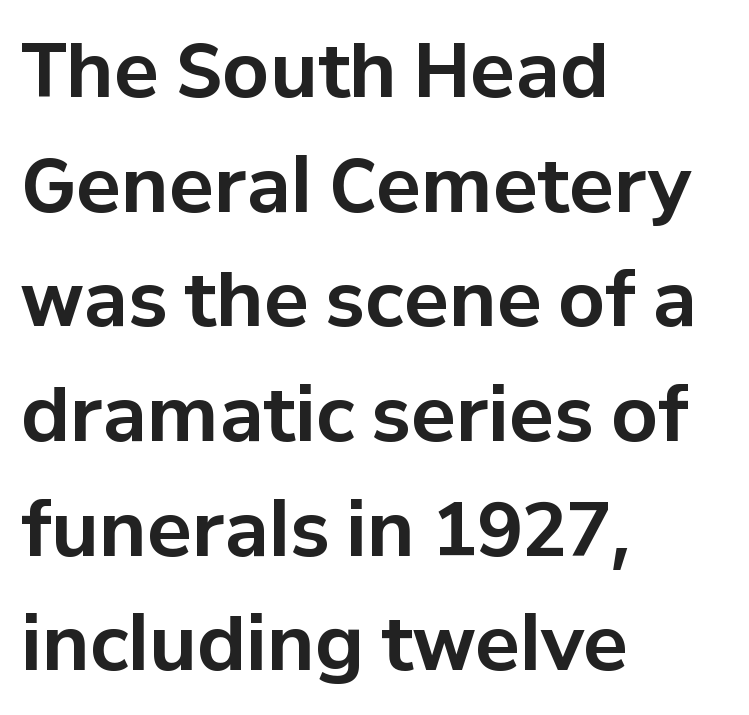
The image shows 74 px bold sans-serif type, upright; set left-aligned, normal line spacing (1.55x), normal letter spacing, not underlined; low stroke contrast and a medium x-height.
